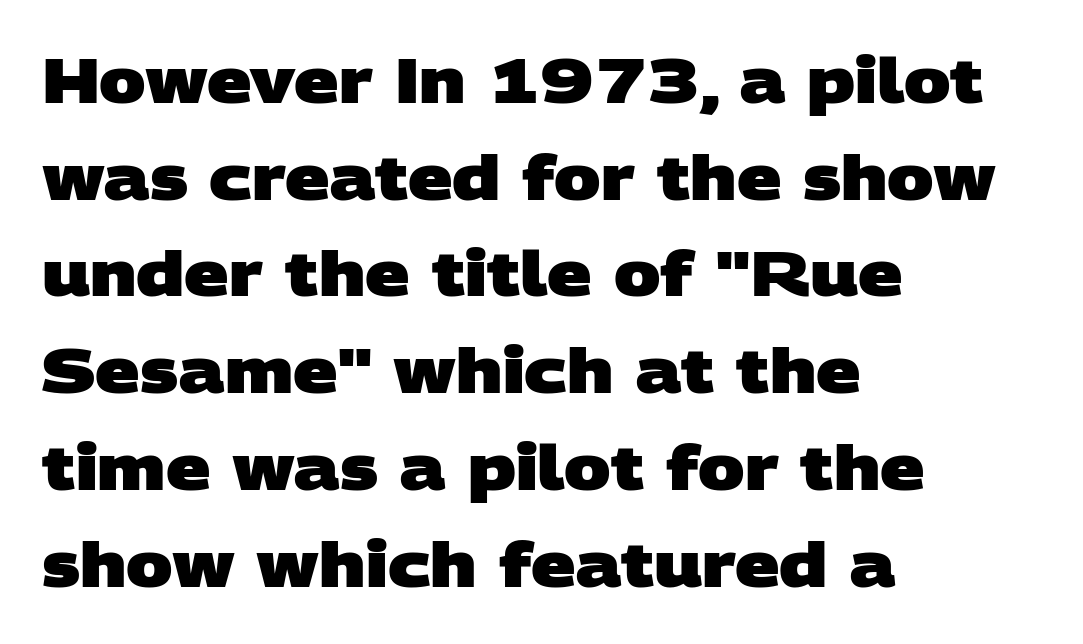
Q: Is the text bold? A: Yes.
Q: Is the typeface a serif or a sans-serif typeface? A: Sans-serif.
Q: Is the text underlined? A: No.
Q: How is the paragraph aligned? A: Left-aligned.
Q: Is the spacing between letters normal or unusually wide? A: Normal.
Q: Is the spacing between lines tight, normal or loose? A: Normal.
Q: Width (condensed, normal, or wide)? A: Wide.
Q: Stroke contrast? A: Low.
Q: x-height? A: Large.
Q: Monospaced? A: No.
